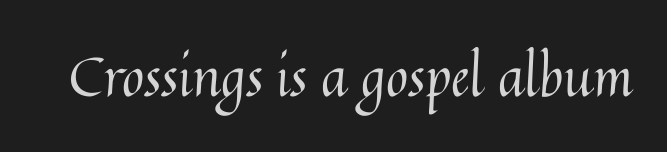
Q: Is the text bold? A: No.
Q: Is the text italic (slanted)? A: Yes.
Q: Is the text underlined? A: No.
Q: Is the spacing between letters normal or unusually wide? A: Normal.
Q: Width (condensed, normal, or wide)? A: Normal.
Q: Stroke contrast? A: Medium.
Q: x-height? A: Medium.
Q: Monospaced? A: No.
